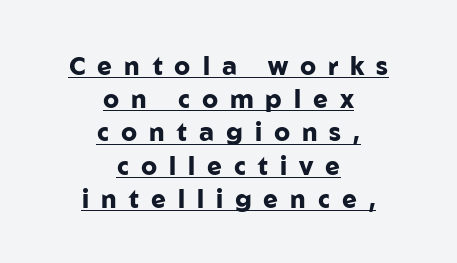
The image shows 25 px bold type, upright; set centered, normal line spacing (1.33x), unusually wide letter spacing (+0.48 em), underlined.
